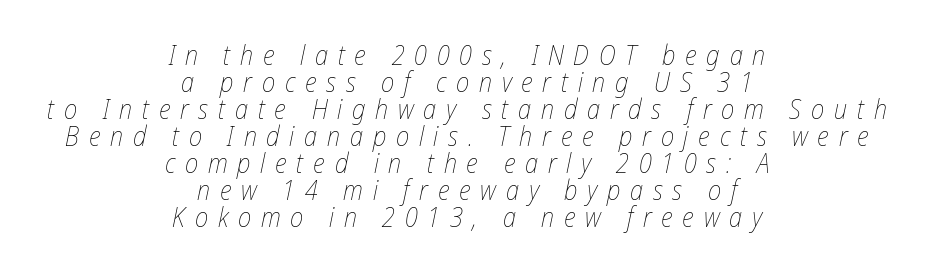
Words float on clear page, feet unadorned. Compared with ordinary roman type, these characters are visibly tilted. This block would grow much taller if given ordinary leading; it's compressed now. A light-to-regular cut is what we see here. Substantial extra tracking has been applied to these lines.
